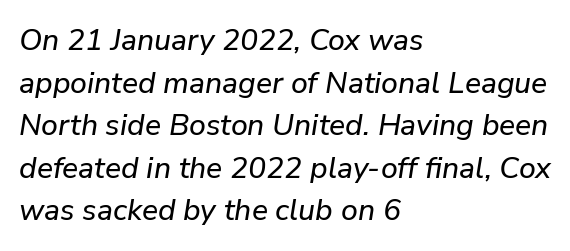
{"italic": "yes", "lean": "right", "slant_degrees": 9, "width": "normal", "stroke_contrast": "low", "x_height": "medium", "monospaced": "no", "underline": "no", "align": "left", "line_spacing": "normal", "line_spacing_ratio": 1.42, "letter_spacing": "normal", "letter_spacing_em": 0.0, "glyph_px": 30}
